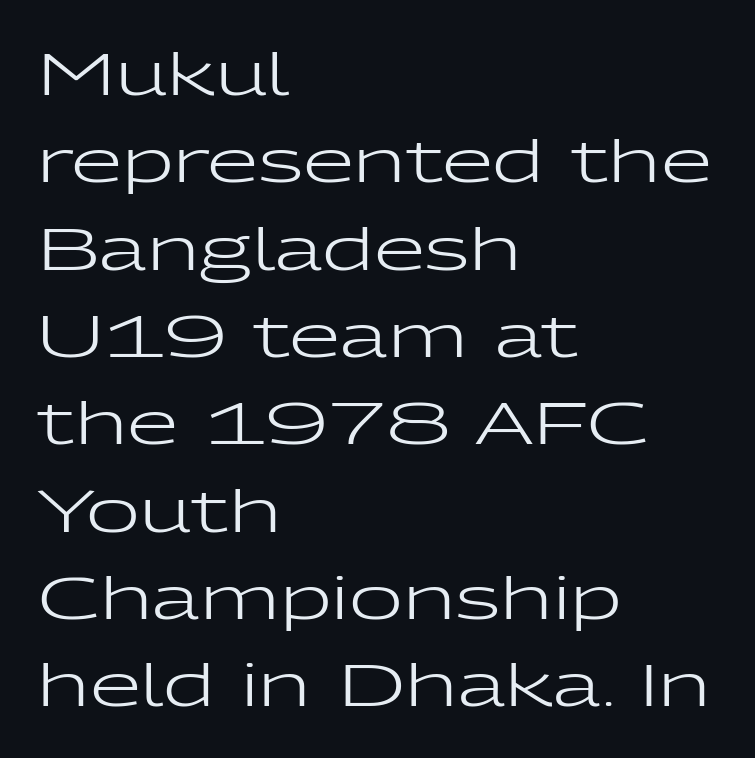
The passage shown has conventional tracking throughout. Proportional: the letters do not fall into vertical columns. Descenders are the only things crossing below the line. Every stem runs plumb, perpendicular to the baseline. Is this a sans? Yes — the strokes have no serifs.
